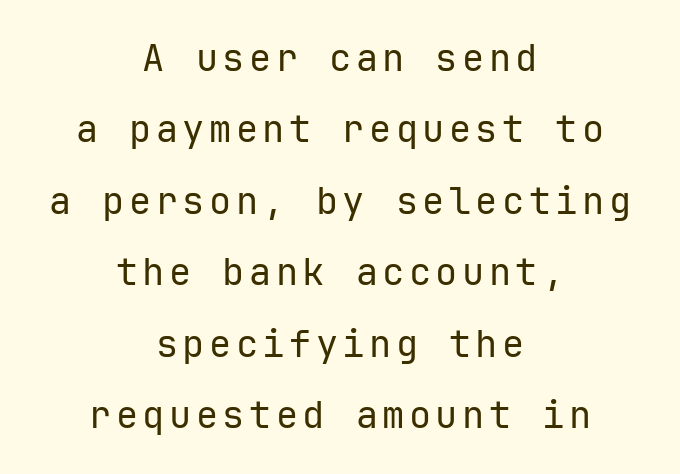
{"serif": "no", "italic": "no", "bold": "no", "weight": "regular", "width": "normal", "stroke_contrast": "low", "x_height": "medium", "monospaced": "yes", "underline": "no", "align": "center", "line_spacing": "loose", "line_spacing_ratio": 1.93, "glyph_px": 37}
